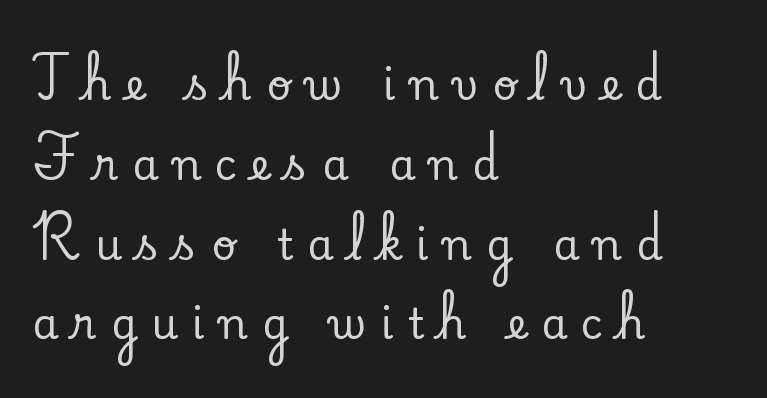
Interline gaps are noticeably wide in this sample. This sample uses expanded letter spacing, leaving extra air between glyphs. Rule under the text: the space is simply empty. The face used here is proportionally spaced, like ordinary book or web type. In terms of letterform style, serifs are clearly present.
